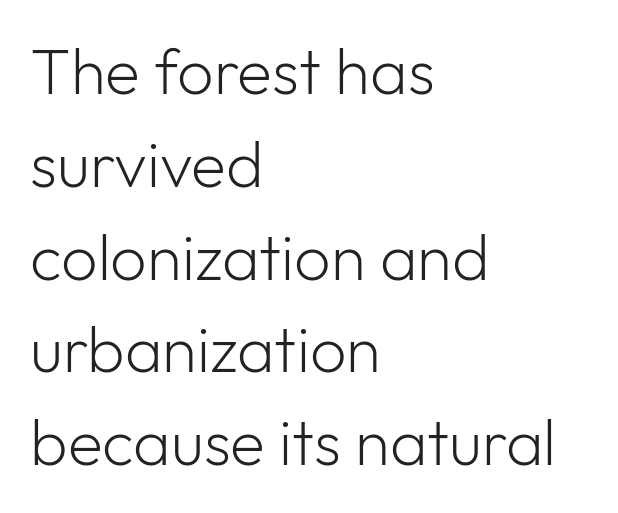
Left-aligned paragraph, ragged on the right. Type style note: lacks serifs. The block of text has a typical density, with ordinary space between rows. Vertical stems look standard width or narrower in stroke. The letterforms sit shoulder to shoulder at normal distance.
